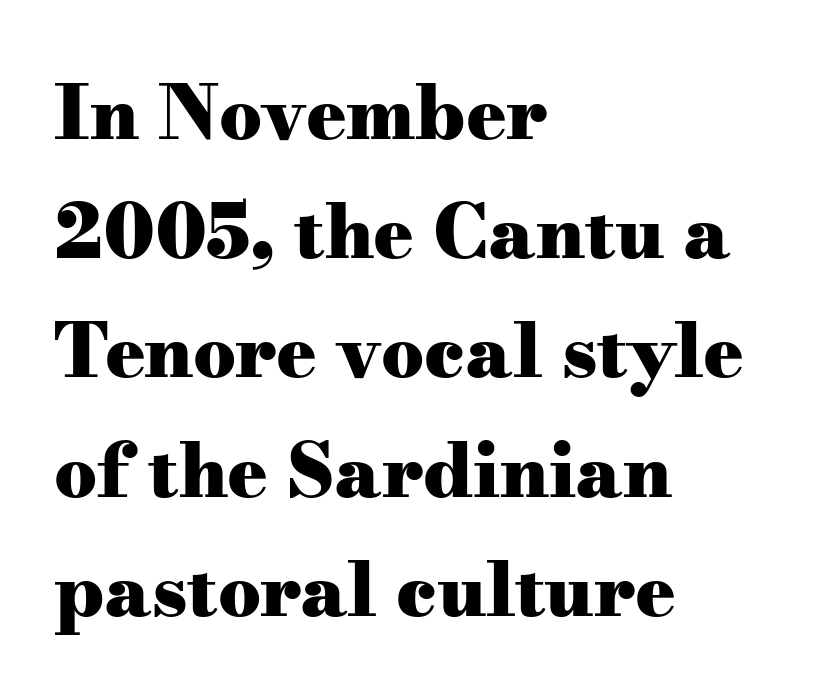
Q: Is the text bold? A: Yes.
Q: Is the text italic (slanted)? A: No, it is upright.
Q: Is the typeface a serif or a sans-serif typeface? A: Serif.
Q: Is the text underlined? A: No.
Q: How is the paragraph aligned? A: Left-aligned.
Q: Is the spacing between letters normal or unusually wide? A: Normal.
Q: Is the spacing between lines tight, normal or loose? A: Normal.
Q: Width (condensed, normal, or wide)? A: Wide.
Q: Stroke contrast? A: Medium.
Q: x-height? A: Small.
Q: Monospaced? A: No.
